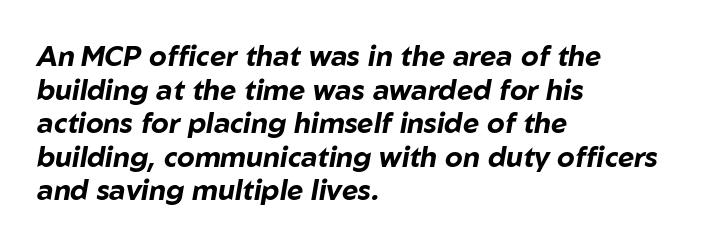
The image shows 28 px bold type, italic (leaning right); set left-aligned, line spacing 1.2x, normal letter spacing, not underlined; low stroke contrast and a medium x-height.
